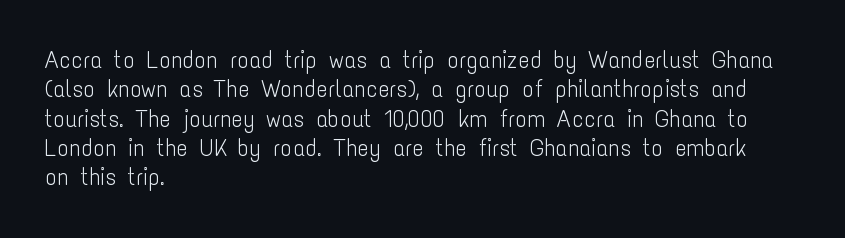
{"italic": "no", "bold": "no", "underline": "no", "align": "left", "line_spacing_ratio": 1.22, "letter_spacing": "normal", "letter_spacing_em": 0.0, "glyph_px": 24}
